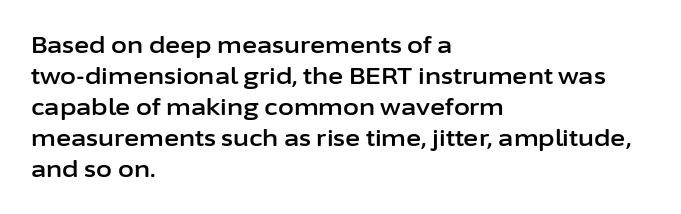
Q: Is the text italic (slanted)? A: No, it is upright.
Q: Is the text underlined? A: No.
Q: How is the paragraph aligned? A: Left-aligned.
Q: Is the spacing between letters normal or unusually wide? A: Normal.
Q: Is the spacing between lines tight, normal or loose? A: Normal.
